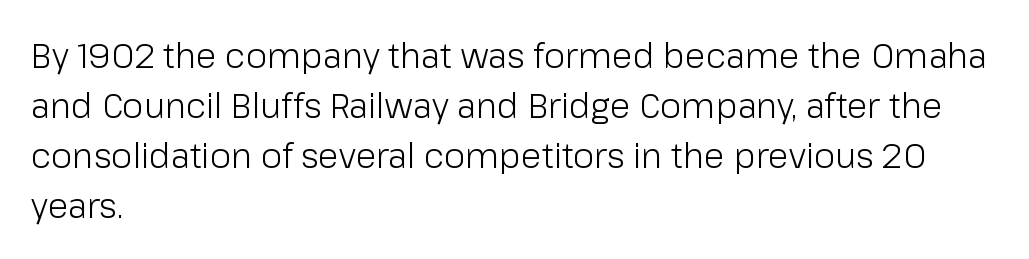
The image shows 34 px light sans-serif type, upright; set left-aligned, normal line spacing (1.47x), normal letter spacing, not underlined; low stroke contrast and a medium x-height.
